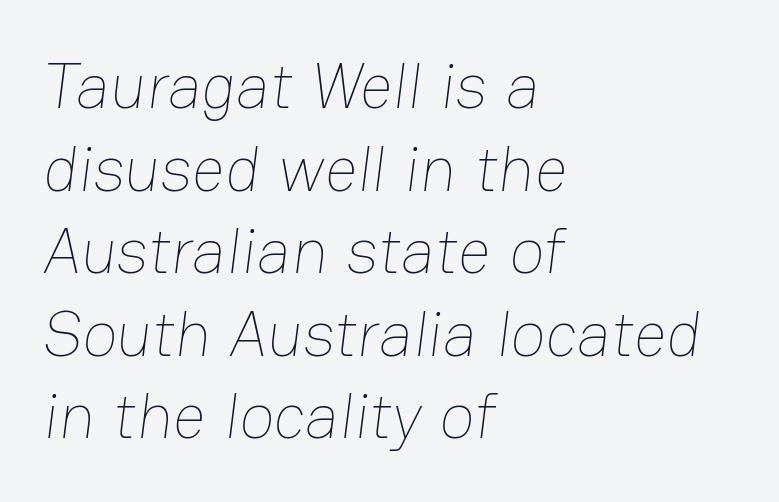
The image shows 65 px thin type; set left-aligned, normal line spacing (1.27x), normal letter spacing, not underlined; low stroke contrast and a medium x-height.
